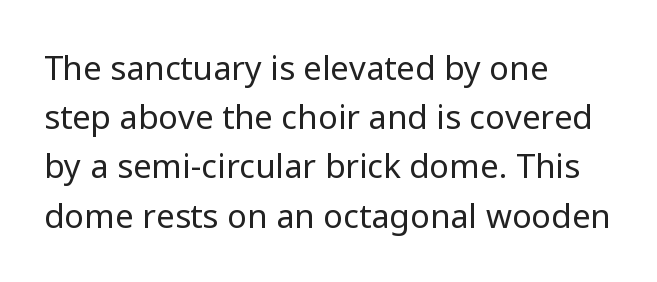
{"serif": "no", "italic": "no", "bold": "no", "weight": "regular", "width": "normal", "stroke_contrast": "low", "x_height": "medium", "monospaced": "no", "underline": "no", "align": "left", "line_spacing": "normal", "line_spacing_ratio": 1.49, "letter_spacing": "normal", "letter_spacing_em": 0.0, "glyph_px": 33}
